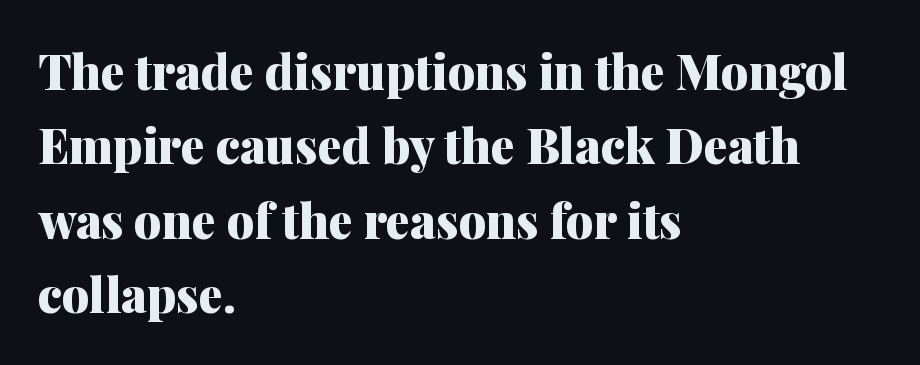
You'd pick this weight for a headline — it's a proper bold. Notice how the stems are strictly vertical — no italics here. These lines are rendered in a variable-pitch font. Students, observe: this is what conventionally led text looks like. Letter spacing: default.
